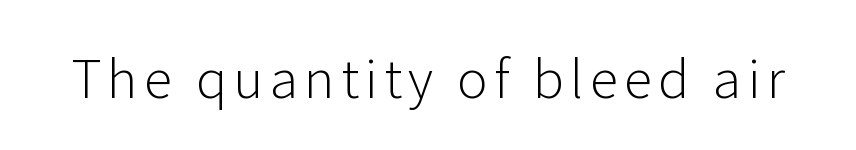
{"serif": "no", "italic": "no", "bold": "no", "weight": "light", "width": "normal", "stroke_contrast": "low", "x_height": "medium", "monospaced": "no", "underline": "no", "glyph_px": 52}
